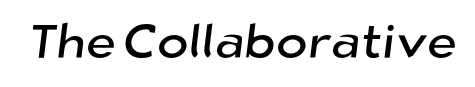
The horizontal fit of the characters is conventional and even. The font family rendered here belongs to the sans-serif group. The area under the type is left untouched. Is this a fixed-width face? No — the glyphs have proportional, varying widths.
